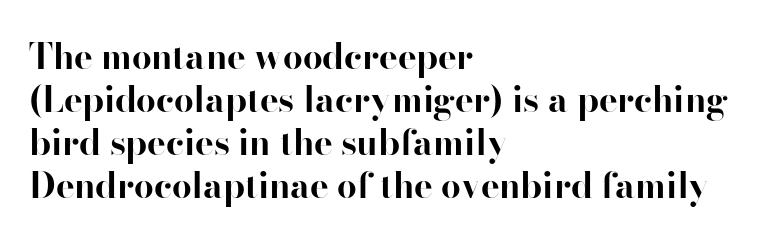
Q: Is the text bold? A: Yes.
Q: Is the text italic (slanted)? A: No, it is upright.
Q: Is the typeface a serif or a sans-serif typeface? A: Serif.
Q: Is the text underlined? A: No.
Q: How is the paragraph aligned? A: Left-aligned.
Q: Is the spacing between letters normal or unusually wide? A: Normal.
Q: Width (condensed, normal, or wide)? A: Normal.
Q: Stroke contrast? A: High.
Q: x-height? A: Small.
Q: Monospaced? A: No.
